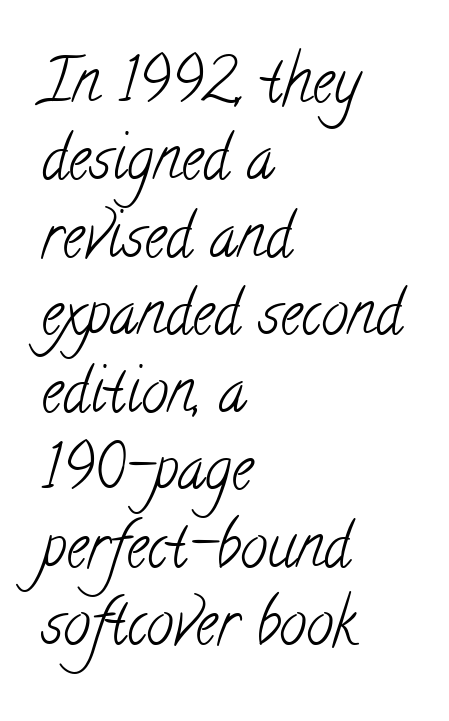
The image shows 61 px light, condensed serif type; set left-aligned, normal line spacing (1.27x), normal letter spacing, not underlined; low stroke contrast and a small x-height.
